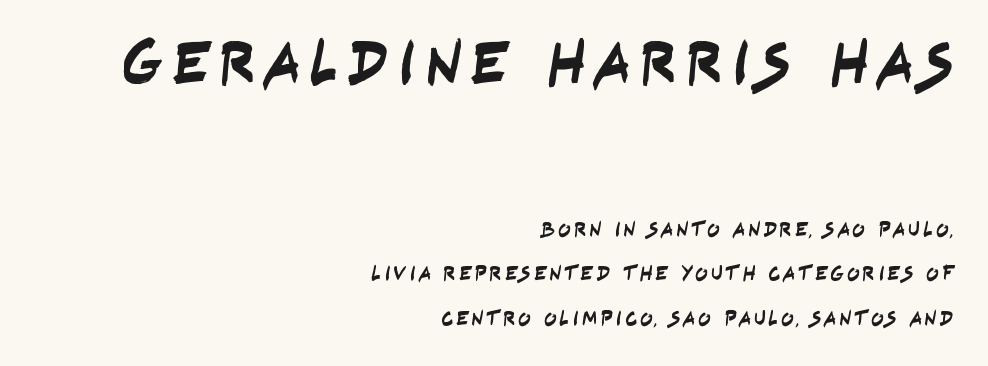
Is the block centered? No — it sits flush against the right margin. Size hierarchy here favors the leading block over the trailing one. Nope, no serifs anywhere on these letters. Looks like regular typesetting: each glyph gets only the width it needs.
